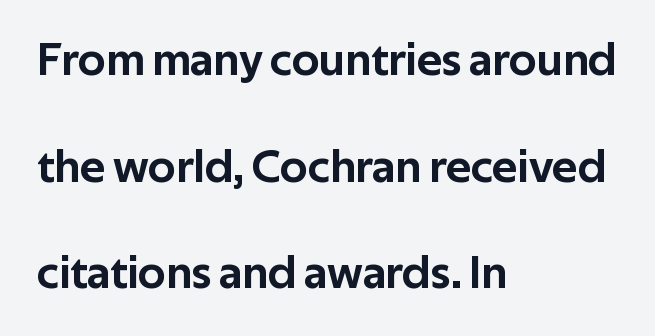
Alignment: flush left. Serifs: no, the terminals of the letterforms are clean. Compared with typical body copy, the letter spacing here is the same. Does the leading feel generous? Absolutely, it's lavish.
